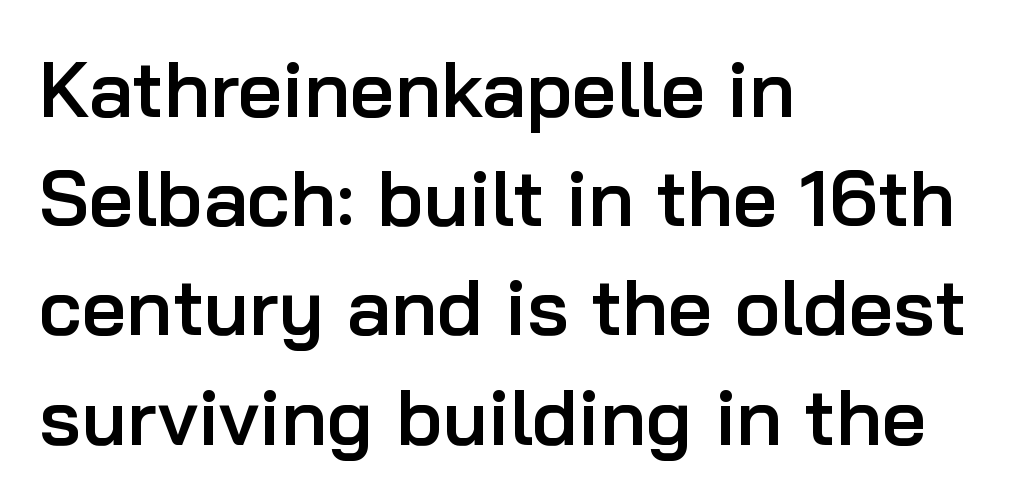
Caption: multi-line text, flush left, ragged right. The glyphs in this specimen are sans serif. The letters stand upright; this is a roman face. Its strokes are somewhat broadened, the hallmark of semibold type. Bare-footed words on every line. This sample uses plain, unmodified letter spacing.
